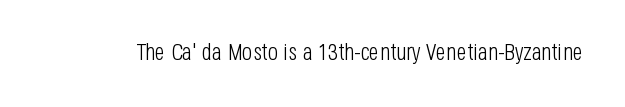
Q: Is the text bold? A: No.
Q: Is the text italic (slanted)? A: No, it is upright.
Q: Is the text underlined? A: No.
Q: Is the spacing between letters normal or unusually wide? A: Normal.
